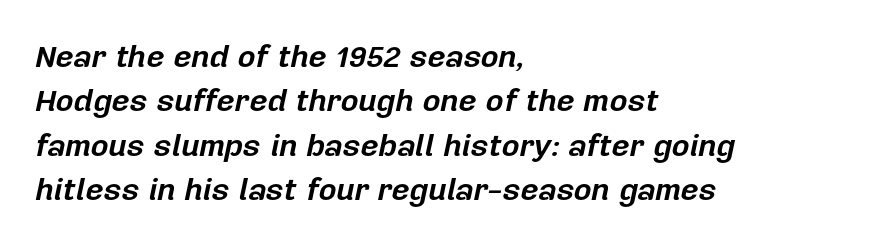
Q: Is the text bold? A: Yes.
Q: Is the text italic (slanted)? A: Yes, it leans right by about 12 degrees.
Q: Is the text underlined? A: No.
Q: How is the paragraph aligned? A: Left-aligned.
Q: Is the spacing between letters normal or unusually wide? A: Normal.
Q: Is the spacing between lines tight, normal or loose? A: Normal.
Q: Width (condensed, normal, or wide)? A: Normal.
Q: Stroke contrast? A: Low.
Q: x-height? A: Medium.
Q: Monospaced? A: No.
